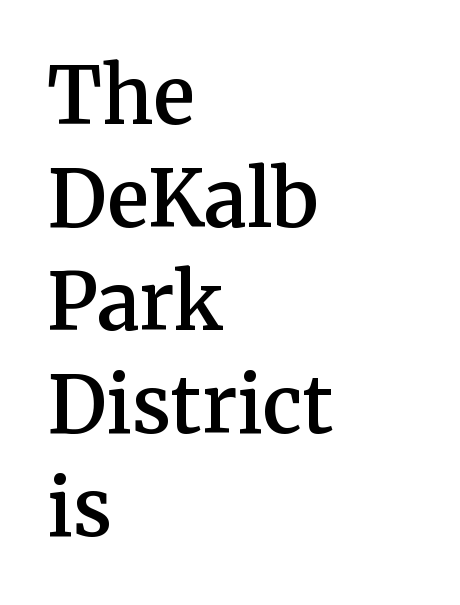
{"serif": "yes", "italic": "no", "bold": "semi", "weight": "semibold", "width": "normal", "stroke_contrast": "medium", "x_height": "medium", "monospaced": "no", "underline": "no", "align": "left", "line_spacing": "normal", "line_spacing_ratio": 1.32, "letter_spacing": "normal", "letter_spacing_em": 0.0, "glyph_px": 78}
